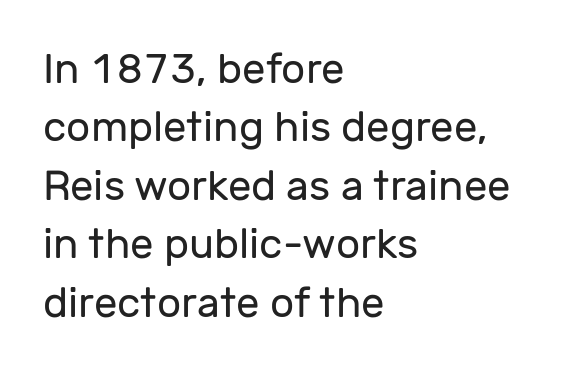
All the whitespace from short lines collects on the right. Observe the ordinary spacing: letters are neighbours, not strangers. Baseline-to-baseline distance is the conventional proportion of letter height. The rendering uses natural spacing where letterforms have individual widths.
